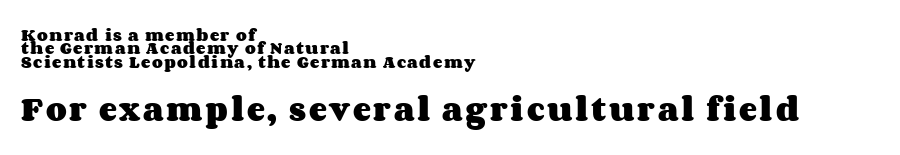
The image shows 27 px bold type, upright; set left-aligned, tight line spacing (0.96x), not underlined; the second (bottom) block is 1.93x larger.
